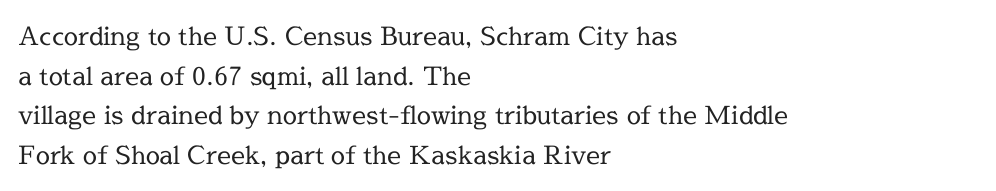
{"italic": "no", "bold": "no", "underline": "no", "align": "left", "line_spacing": "normal", "line_spacing_ratio": 1.59, "letter_spacing": "normal", "letter_spacing_em": 0.0, "glyph_px": 25}
